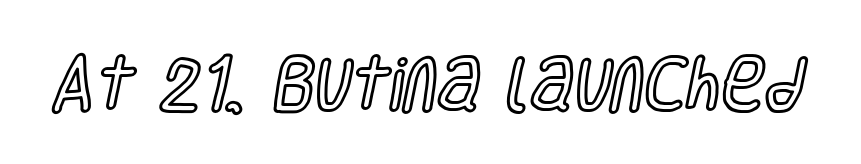
{"width": "condensed", "x_height": "large", "monospaced": "no", "underline": "no", "letter_spacing": "normal", "letter_spacing_em": 0.0, "glyph_px": 59}
